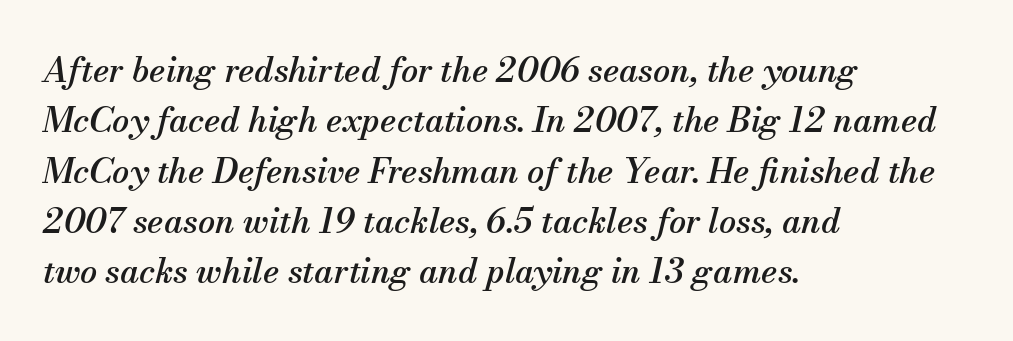
{"serif": "yes", "italic": "yes", "lean": "right", "slant_degrees": 13, "width": "normal", "stroke_contrast": "medium", "x_height": "small", "monospaced": "no", "underline": "no", "align": "left", "line_spacing": "normal", "line_spacing_ratio": 1.48, "letter_spacing": "normal", "letter_spacing_em": 0.0, "glyph_px": 34}
